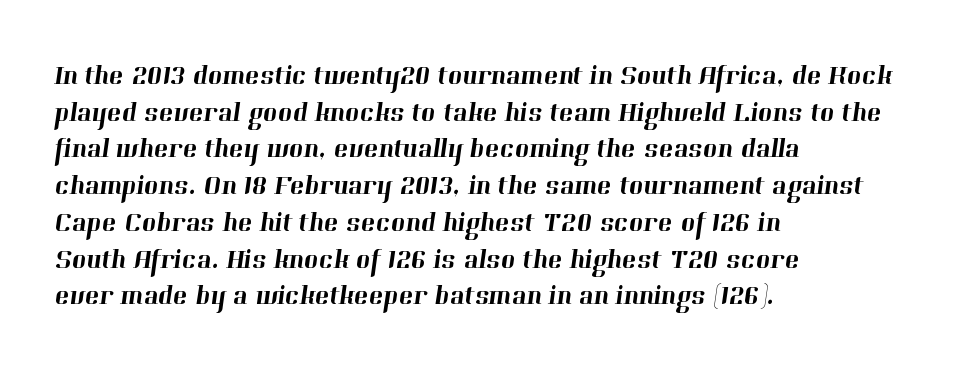
The image shows 27 px text type; set left-aligned, normal line spacing (1.36x), normal letter spacing, not underlined.
